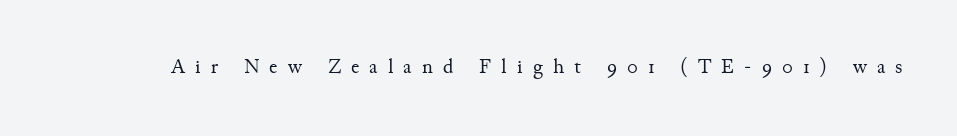
Q: Is the text bold? A: No.
Q: Is the text italic (slanted)? A: No, it is upright.
Q: Is the text underlined? A: No.
Q: Is the spacing between letters normal or unusually wide? A: Unusually wide.
